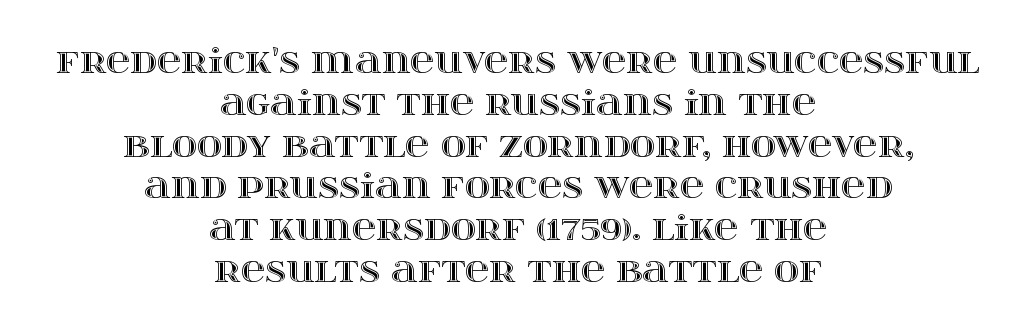
{"italic": "no", "width": "wide", "x_height": "large", "monospaced": "no", "underline": "no", "align": "center", "line_spacing_ratio": 1.23, "letter_spacing": "normal", "letter_spacing_em": 0.0, "glyph_px": 34}
